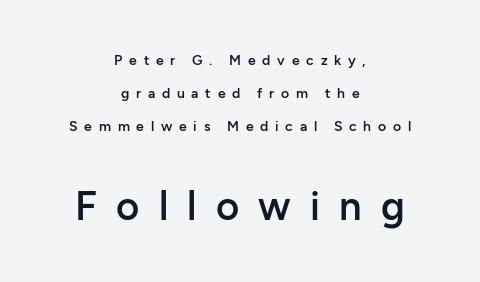
The image shows 40 px semibold sans-serif type, upright; set centered, loose line spacing (2.36x), unusually wide letter spacing (+0.48 em), not underlined; the second (bottom) block is 2.86x larger; low stroke contrast and a medium x-height.
